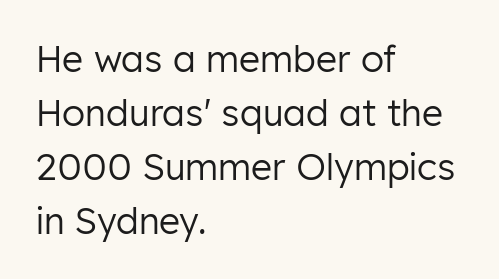
Type without underlining. The face looks like a standard text weight, possibly lighter. A sans-serif font was chosen for this passage. Whoever set this chose a conventional vertical rhythm.
